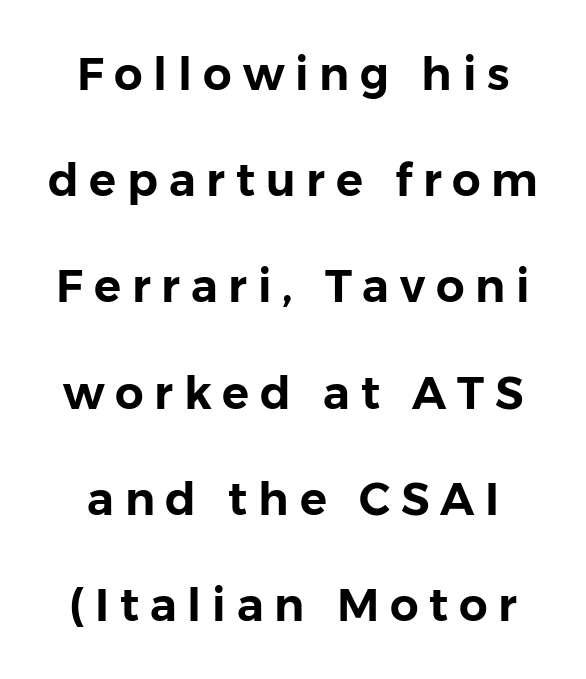
Look at the tracking — it's clearly loosened, letters drifting apart. Designer's note — italics off, roman on. The face used here is proportionally spaced, like ordinary book or web type. Unlike a traditional serif, this face leaves its strokes unadorned. The area under the type is left untouched.
